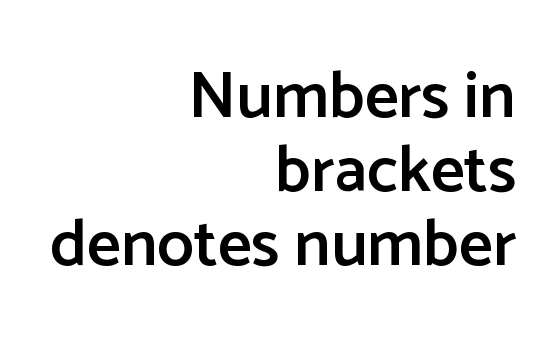
Each row of text sits above clean, open space. The letters advance in unequal steps, a hallmark of proportional type. Look at the stroke-to-counter ratio: somewhat heavy, a semibold. The specimen reads as upright at a glance. Letter spacing: default. The lines in this sample share a right terminus and differ only in where they begin.
